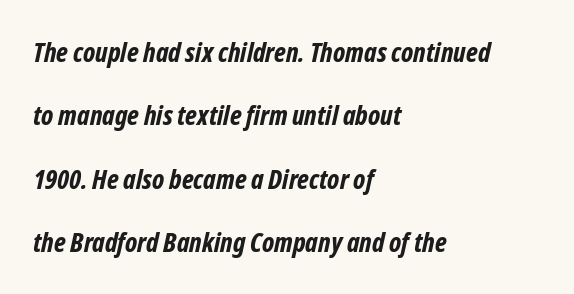
{"bold": "yes", "underline": "no", "align": "left", "line_spacing": "loose", "line_spacing_ratio": 2.35, "letter_spacing": "normal", "letter_spacing_em": 0.0, "glyph_px": 27}
